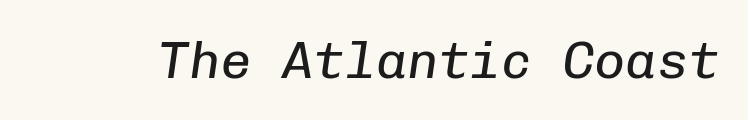
Q: Is the text bold? A: No.
Q: Is the text italic (slanted)? A: Yes, it leans right by about 8 degrees.
Q: Is the text underlined? A: No.
Q: Is the spacing between letters normal or unusually wide? A: Normal.
Q: Width (condensed, normal, or wide)? A: Normal.
Q: Stroke contrast? A: Low.
Q: x-height? A: Medium.
Q: Monospaced? A: Yes.
